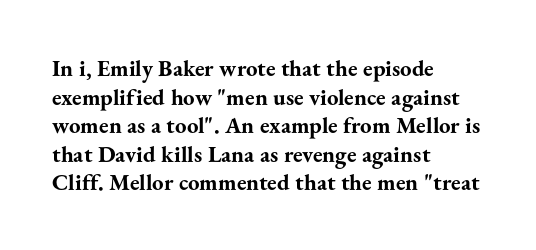
The image shows 23 px bold type, upright; set left-aligned, line spacing 1.24x, normal letter spacing, not underlined.
